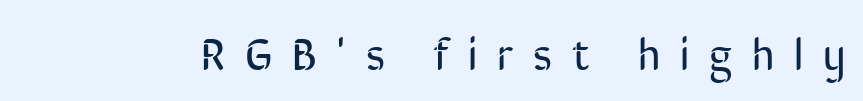
{"serif": "no", "italic": "no", "bold": "no", "weight": "regular", "width": "condensed", "stroke_contrast": "low", "x_height": "medium", "monospaced": "no", "underline": "no", "letter_spacing": "wide", "letter_spacing_em": 0.45, "glyph_px": 44}
